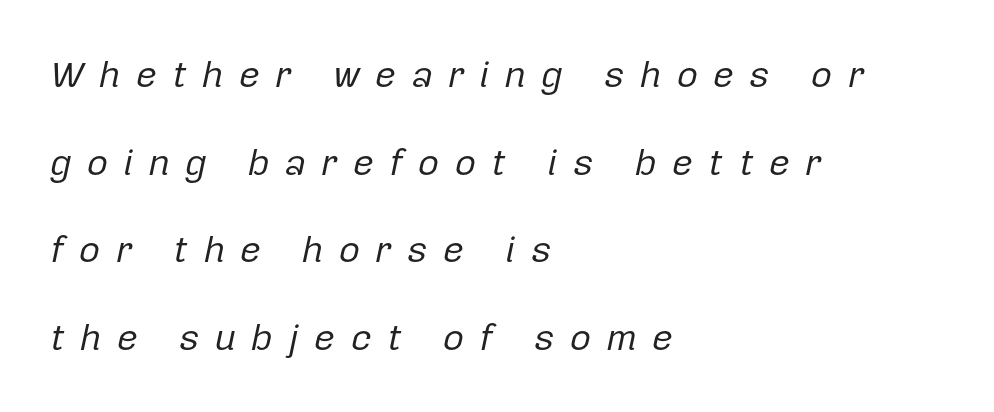
The whole block is typeset with a tilt. These lines stack with their left ends in a neat column. The vertical gap from one line to the next is large. Vertical stems look standard width or narrower in stroke. A typesetter would call this proportional, since set widths differ per character.
